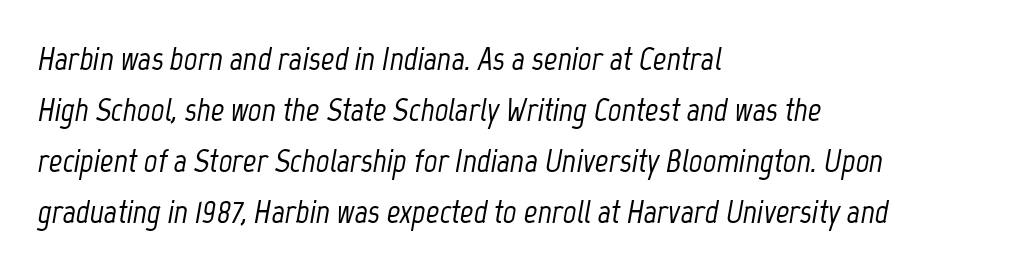
{"italic": "yes", "lean": "right", "slant_degrees": 12, "width": "condensed", "stroke_contrast": "low", "x_height": "medium", "monospaced": "no", "underline": "no", "align": "left", "line_spacing": "normal", "line_spacing_ratio": 1.55, "letter_spacing": "normal", "letter_spacing_em": 0.0, "glyph_px": 33}
